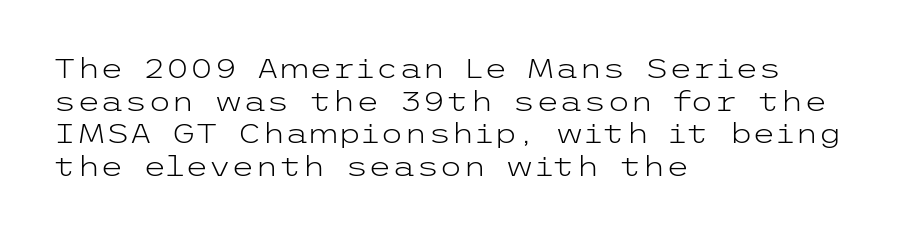
{"italic": "no", "bold": "no", "underline": "no", "align": "left", "line_spacing_ratio": 1.21, "letter_spacing": "normal", "letter_spacing_em": 0.0, "glyph_px": 27}
